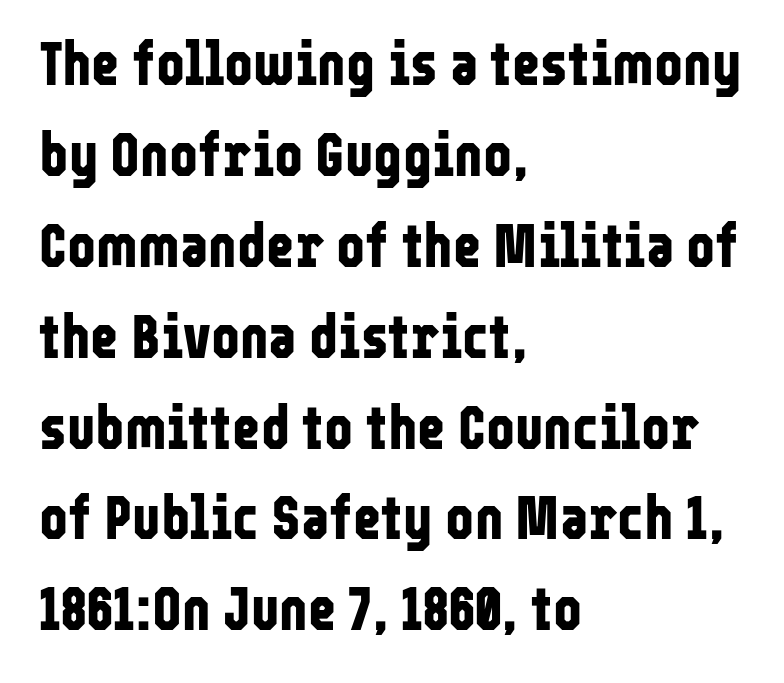
The image shows 61 px bold, condensed sans-serif type, upright; set left-aligned, normal line spacing (1.49x), normal letter spacing, not underlined; low stroke contrast and a medium x-height.
